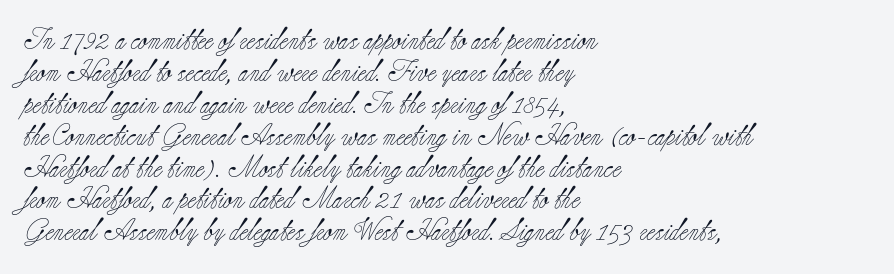
The image shows 22 px text type; set left-aligned, normal line spacing (1.45x), normal letter spacing, not underlined.
